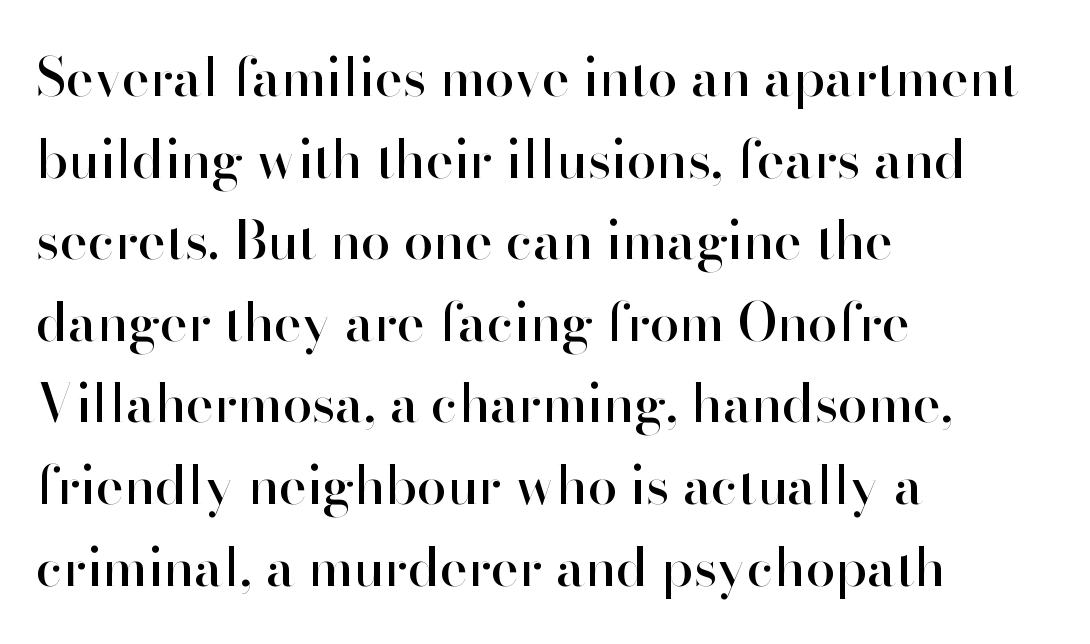
Q: Is the text italic (slanted)? A: No, it is upright.
Q: Is the typeface a serif or a sans-serif typeface? A: Sans-serif.
Q: Is the text underlined? A: No.
Q: How is the paragraph aligned? A: Left-aligned.
Q: Is the spacing between letters normal or unusually wide? A: Normal.
Q: Is the spacing between lines tight, normal or loose? A: Normal.
Q: Width (condensed, normal, or wide)? A: Normal.
Q: Stroke contrast? A: High.
Q: x-height? A: Small.
Q: Monospaced? A: No.
